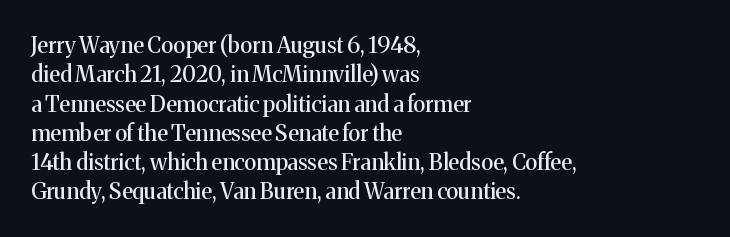
Glyph-to-glyph distance matches everyday printed text. If you drew a ruler down the left edge, every line would touch it. The letters stand upright; this is a roman face. No word sits above an underline. The line-height multiplier appears to be the usual default.
